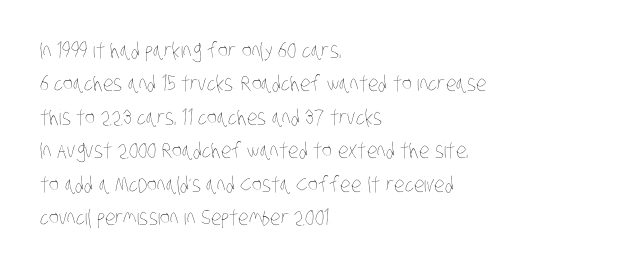
{"bold": "no", "underline": "no", "align": "left", "line_spacing": "normal", "line_spacing_ratio": 1.59, "letter_spacing": "normal", "letter_spacing_em": 0.0, "glyph_px": 21}
